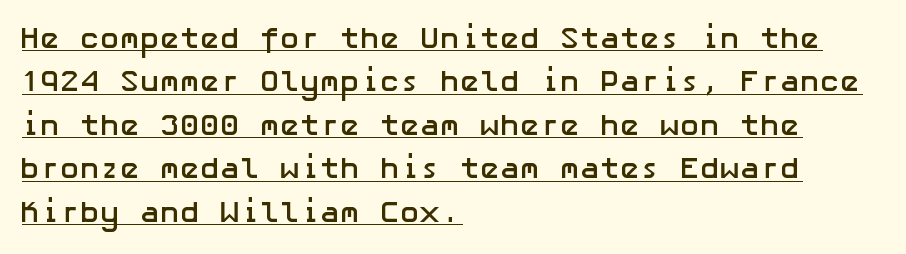
The image shows 30 px semibold sans-serif type, upright; set left-aligned, normal line spacing (1.45x), normal letter spacing, underlined; low stroke contrast and a medium x-height.
